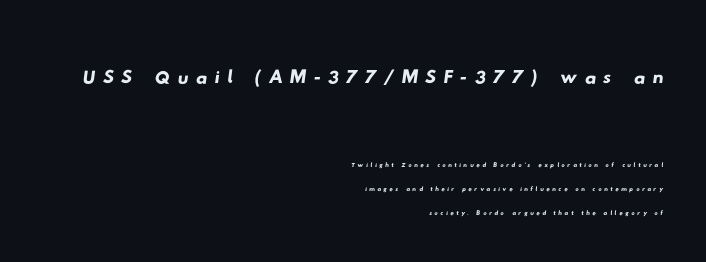
The image shows 50 px wide sans-serif type; set right-aligned, normal line spacing (1.4x), not underlined; the first (top) block is 2.94x larger; low stroke contrast and a small x-height.
